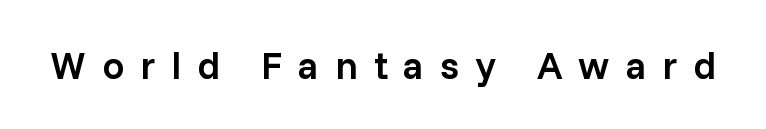
The image shows 39 px semibold sans-serif type, upright; set unusually wide letter spacing (+0.41 em), not underlined; low stroke contrast and a medium x-height.
